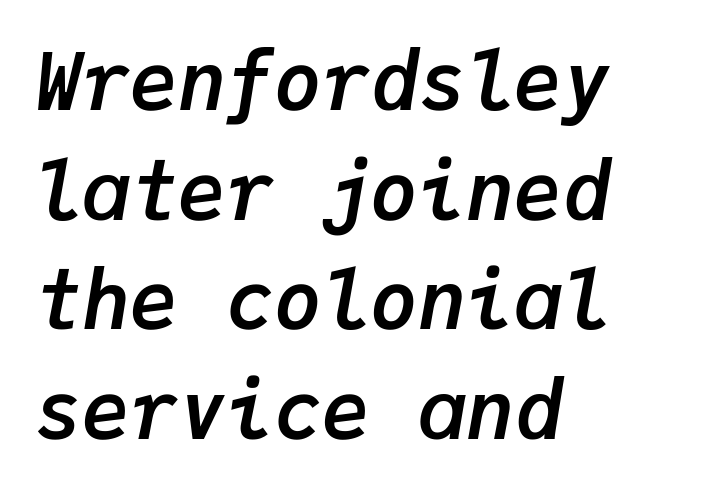
Regular leading. Its strokes are broad and dark, the hallmark of bold type. The letters sit at their default tracking, neither squeezed nor spread. Lines of text with bare space underneath. It's the slanting kind of type.
